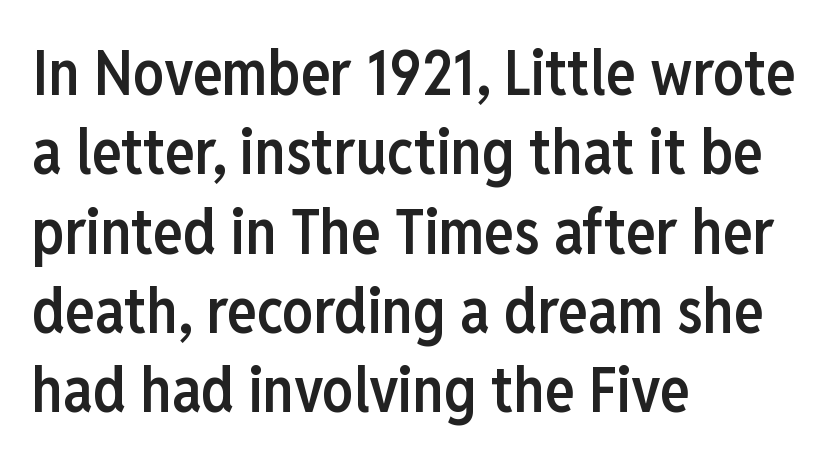
{"serif": "no", "italic": "no", "bold": "semi", "weight": "semibold", "width": "condensed", "stroke_contrast": "low", "x_height": "medium", "monospaced": "no", "underline": "no", "align": "left", "line_spacing": "normal", "line_spacing_ratio": 1.28, "letter_spacing": "normal", "letter_spacing_em": 0.0, "glyph_px": 62}
